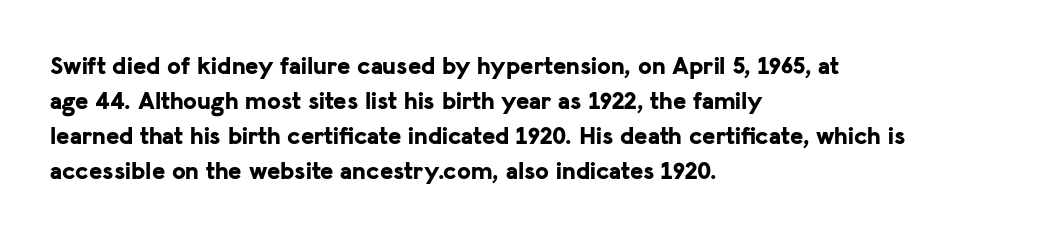
{"italic": "no", "bold": "yes", "underline": "no", "align": "left", "line_spacing": "normal", "line_spacing_ratio": 1.4, "letter_spacing": "normal", "letter_spacing_em": 0.0, "glyph_px": 25}
